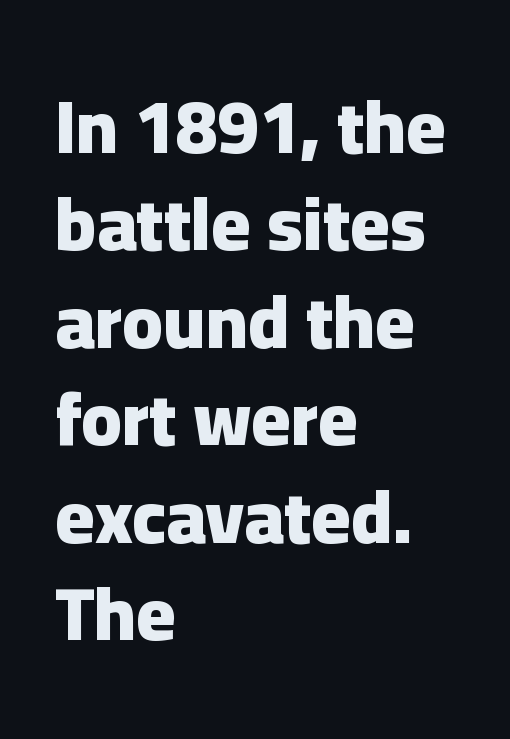
Q: Is the text bold? A: Yes.
Q: Is the text italic (slanted)? A: No, it is upright.
Q: Is the typeface a serif or a sans-serif typeface? A: Sans-serif.
Q: Is the text underlined? A: No.
Q: How is the paragraph aligned? A: Left-aligned.
Q: Is the spacing between letters normal or unusually wide? A: Normal.
Q: Is the spacing between lines tight, normal or loose? A: Normal.
Q: Width (condensed, normal, or wide)? A: Normal.
Q: Stroke contrast? A: Low.
Q: x-height? A: Medium.
Q: Monospaced? A: No.
